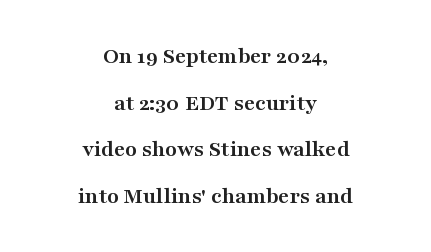
{"italic": "no", "bold": "yes", "underline": "no", "align": "center", "line_spacing": "loose", "line_spacing_ratio": 1.94, "letter_spacing": "normal", "letter_spacing_em": 0.0, "glyph_px": 24}
